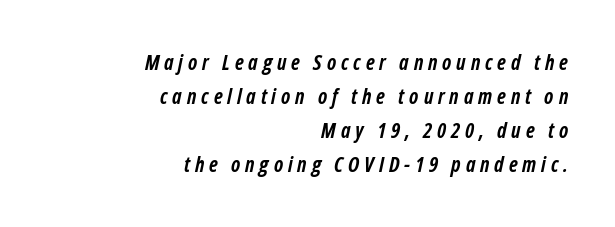
Quick note: interline space is typical. A dark, heavy texture on the line: the type is bold. The gap between lines stays unmarked. These lines are set flush right with a ragged left edge. The lettering tilts uniformly, giving the passage an italic look.
